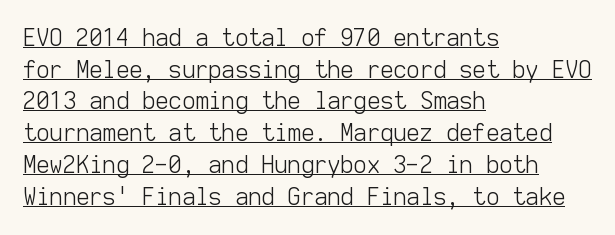
Q: Is the text bold? A: No.
Q: Is the text italic (slanted)? A: No, it is upright.
Q: Is the text underlined? A: Yes.
Q: How is the paragraph aligned? A: Left-aligned.
Q: Is the spacing between letters normal or unusually wide? A: Normal.
Q: Is the spacing between lines tight, normal or loose? A: Normal.
